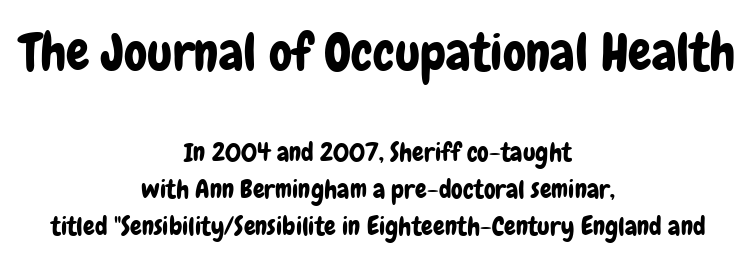
The image shows 52 px condensed sans-serif type, upright; set centered, normal line spacing (1.43x), normal letter spacing, not underlined; the first (top) block is 2.0x larger; low stroke contrast and a medium x-height.
